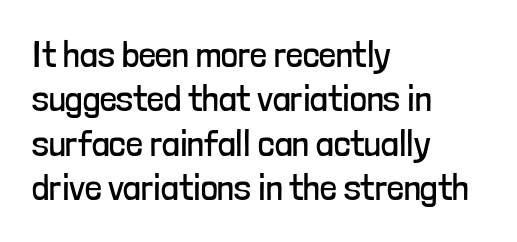
The image shows 37 px regular-weight, condensed sans-serif type, upright; set left-aligned, line spacing 1.2x, normal letter spacing, not underlined; low stroke contrast and a medium x-height.
